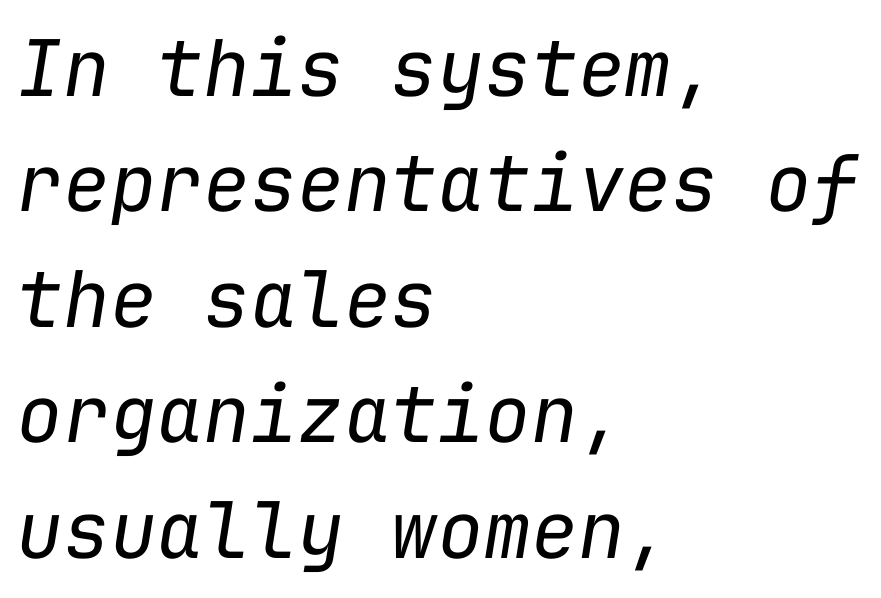
Q: Is the text bold? A: No.
Q: Is the text italic (slanted)? A: Yes, it leans right by about 9 degrees.
Q: Is the text underlined? A: No.
Q: How is the paragraph aligned? A: Left-aligned.
Q: Is the spacing between letters normal or unusually wide? A: Normal.
Q: Is the spacing between lines tight, normal or loose? A: Normal.
Q: Width (condensed, normal, or wide)? A: Normal.
Q: Stroke contrast? A: Low.
Q: x-height? A: Medium.
Q: Monospaced? A: Yes.
